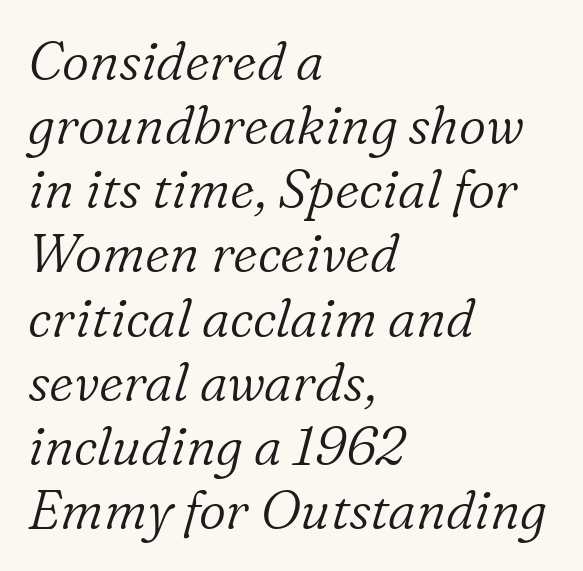
Q: Is the text bold? A: No.
Q: Is the text italic (slanted)? A: Yes, it leans right by about 16 degrees.
Q: Is the typeface a serif or a sans-serif typeface? A: Serif.
Q: Is the text underlined? A: No.
Q: How is the paragraph aligned? A: Left-aligned.
Q: Is the spacing between letters normal or unusually wide? A: Normal.
Q: Width (condensed, normal, or wide)? A: Normal.
Q: Stroke contrast? A: Low.
Q: x-height? A: Medium.
Q: Monospaced? A: No.
